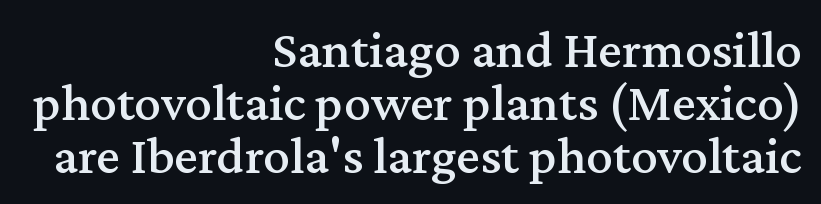
Q: Is the text italic (slanted)? A: No, it is upright.
Q: Is the typeface a serif or a sans-serif typeface? A: Serif.
Q: Is the text underlined? A: No.
Q: How is the paragraph aligned? A: Right-aligned.
Q: Is the spacing between letters normal or unusually wide? A: Normal.
Q: Is the spacing between lines tight, normal or loose? A: Tight.
Q: Width (condensed, normal, or wide)? A: Normal.
Q: Stroke contrast? A: Medium.
Q: x-height? A: Medium.
Q: Monospaced? A: No.
